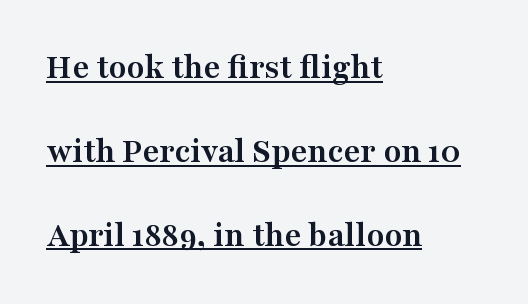
The image shows 36 px semibold, wide serif type, upright; set left-aligned, loose line spacing (2.33x), normal letter spacing, underlined; medium stroke contrast and a medium x-height.
